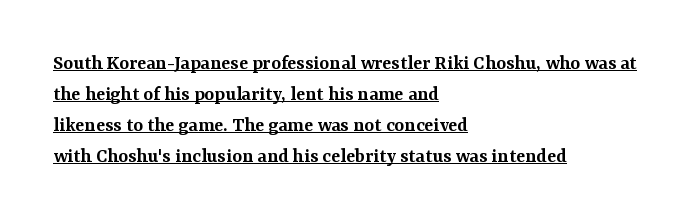
The image shows 21 px text type, upright; set left-aligned, normal line spacing (1.48x), normal letter spacing, underlined.
